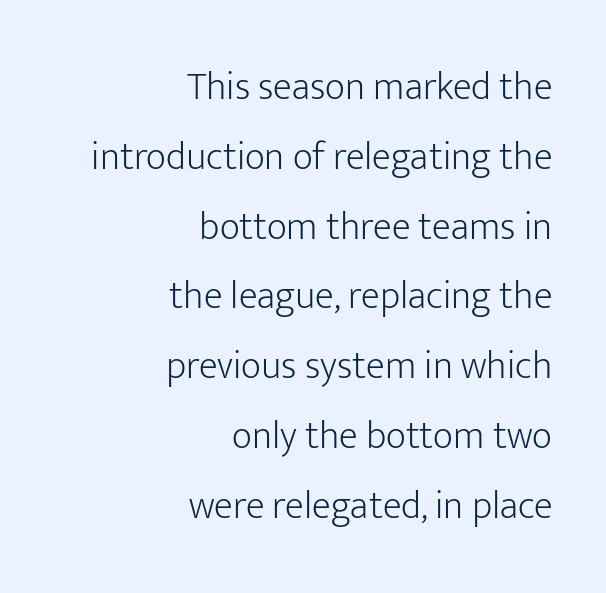
{"serif": "no", "italic": "no", "bold": "no", "weight": "light", "width": "normal", "stroke_contrast": "low", "x_height": "medium", "monospaced": "no", "underline": "no", "align": "right", "line_spacing_ratio": 1.79, "letter_spacing": "normal", "letter_spacing_em": 0.0, "glyph_px": 39}
